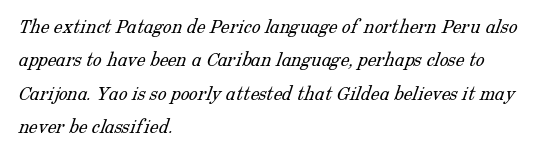
The image shows 22 px text type; set left-aligned, normal line spacing (1.52x), normal letter spacing, not underlined.
